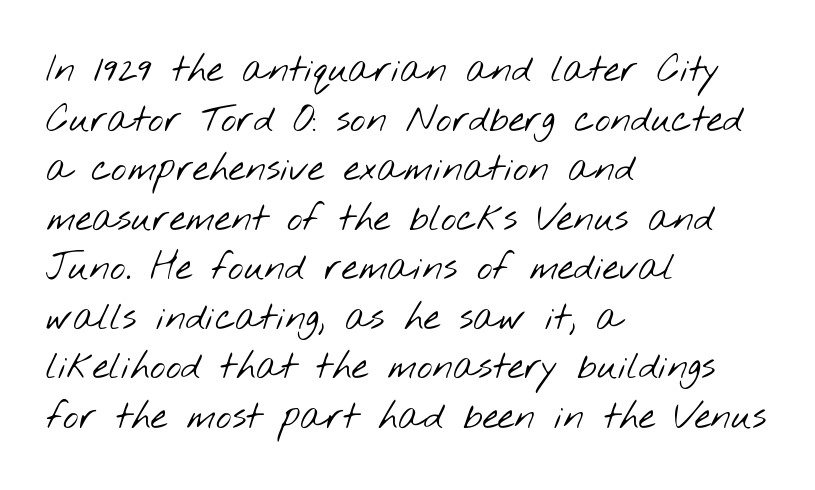
Nobody drew a line under any word here. What's the leading like? Ordinary, nothing unusual. Letterform terminals end flat and unadorned throughout the passage. No letter is thick-stroked: the sample isn't bold. No extra tracking has been applied to these lines.
